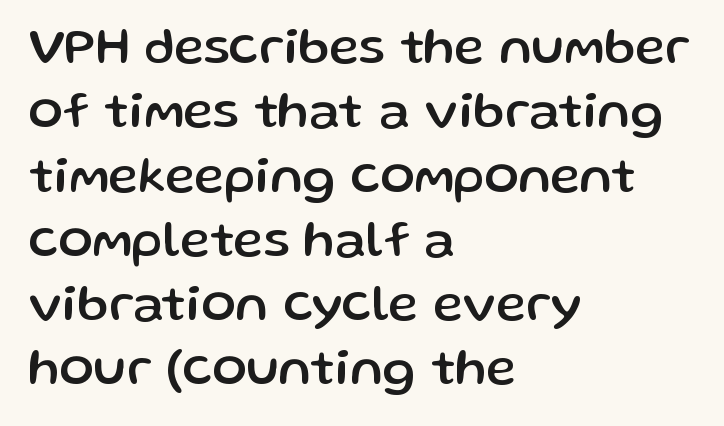
Q: Is the text italic (slanted)? A: No, it is upright.
Q: Is the typeface a serif or a sans-serif typeface? A: Sans-serif.
Q: Is the text underlined? A: No.
Q: How is the paragraph aligned? A: Left-aligned.
Q: Is the spacing between letters normal or unusually wide? A: Normal.
Q: Is the spacing between lines tight, normal or loose? A: Normal.
Q: Width (condensed, normal, or wide)? A: Normal.
Q: Stroke contrast? A: Low.
Q: x-height? A: Medium.
Q: Monospaced? A: No.
